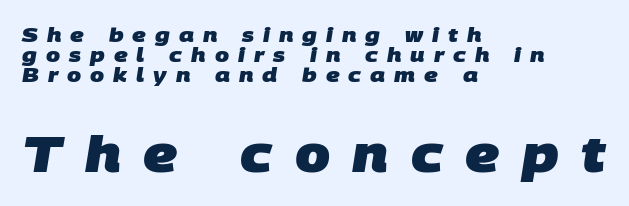
{"serif": "no", "bold": "yes", "weight": "heavy", "width": "normal", "stroke_contrast": "low", "x_height": "large", "monospaced": "no", "underline": "no", "align": "left", "line_spacing": "tight", "line_spacing_ratio": 1.01, "letter_spacing": "wide", "letter_spacing_em": 0.45, "larger_block": "second", "size_ratio": 2.5, "glyph_px": 50}
